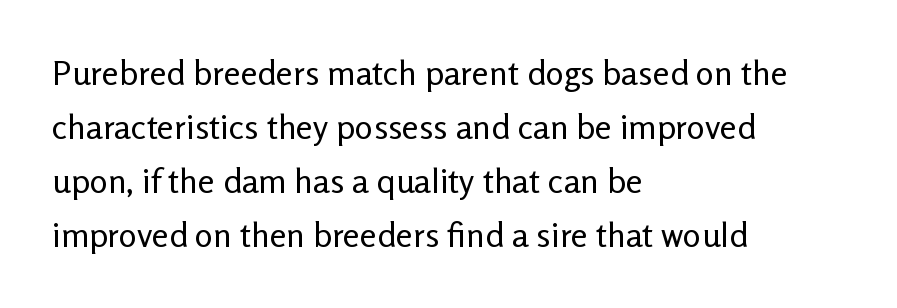
The baseline area is clear. Short and long lines alike share a common starting point at left. Italic? Not at all — the glyphs are vertical. Students, note that the glyphs here touch the page at normal intervals. The passage shown is typed in a proportional face where columns would drift. The characters are drawn with everyday or finer stroke widths.
